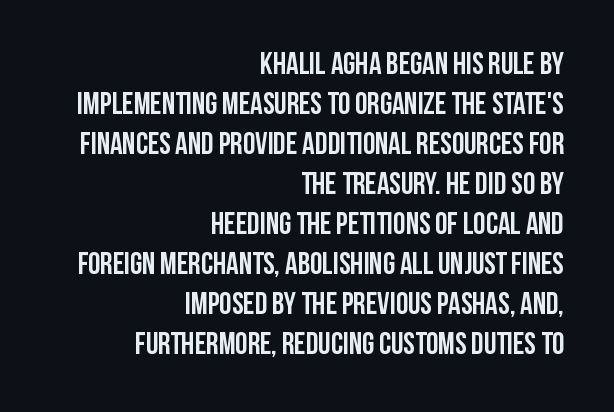
{"serif": "no", "italic": "no", "bold": "yes", "weight": "semibold", "width": "condensed", "stroke_contrast": "low", "x_height": "large", "monospaced": "no", "underline": "no", "align": "right", "line_spacing": "normal", "line_spacing_ratio": 1.29, "letter_spacing": "normal", "letter_spacing_em": 0.0, "glyph_px": 31}
